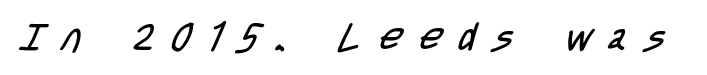
Looks like regular typesetting: each glyph gets only the width it needs. Caption: expanded tracking, letters set apart. The words here are not underlined. The typeface has the unassuming heft of standard copy or less. Serif or sans? Sans — the stroke terminals are bare.
